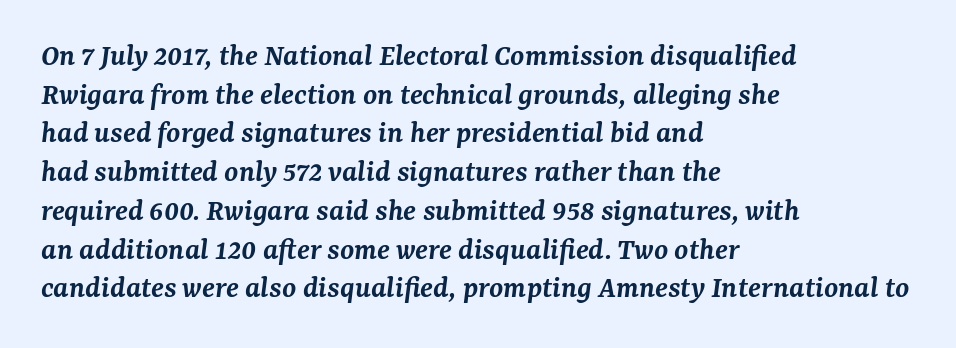
Descender tails drop into unmarked territory. Is the type slanted? Yes — the strokes lean at a clear angle. The characters look somewhat weighty, a semibold short of true bold. You can tell from the footed stems that serif type was used. The rendering uses natural spacing where letterforms have individual widths.
